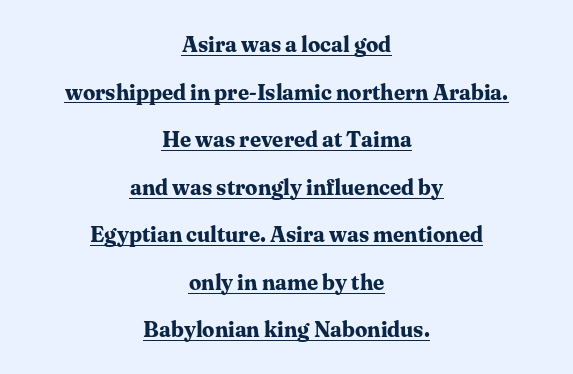
Q: Is the text bold? A: Yes.
Q: Is the text italic (slanted)? A: No, it is upright.
Q: Is the text underlined? A: Yes.
Q: How is the paragraph aligned? A: Centered.
Q: Is the spacing between letters normal or unusually wide? A: Normal.
Q: Is the spacing between lines tight, normal or loose? A: Loose.
